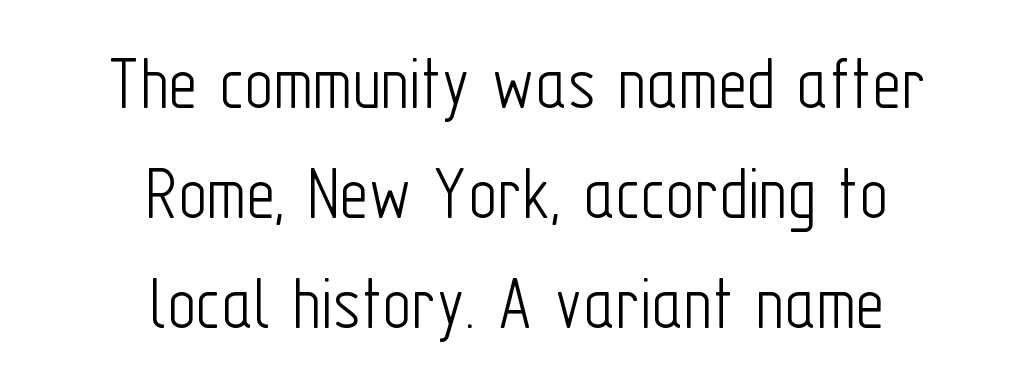
The image shows 79 px light, condensed sans-serif type, upright; set centered, normal line spacing (1.39x), normal letter spacing, not underlined; low stroke contrast and a medium x-height.
